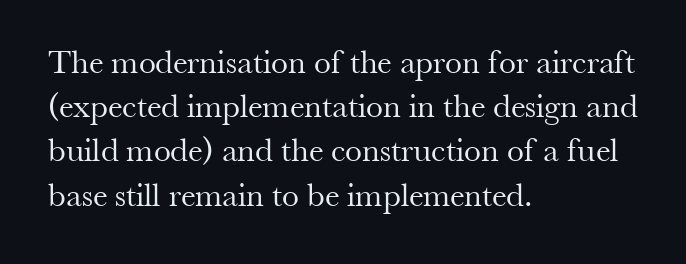
{"serif": "yes", "italic": "no", "bold": "no", "weight": "regular", "width": "normal", "stroke_contrast": "medium", "x_height": "small", "monospaced": "no", "underline": "no", "align": "left", "line_spacing": "normal", "line_spacing_ratio": 1.3, "letter_spacing": "normal", "letter_spacing_em": 0.0, "glyph_px": 34}
